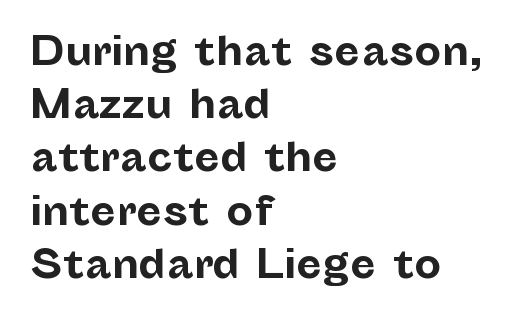
{"serif": "no", "italic": "no", "bold": "yes", "weight": "bold", "width": "normal", "stroke_contrast": "low", "x_height": "medium", "monospaced": "no", "underline": "no", "align": "left", "line_spacing": "normal", "line_spacing_ratio": 1.4, "letter_spacing": "normal", "letter_spacing_em": 0.0, "glyph_px": 38}
